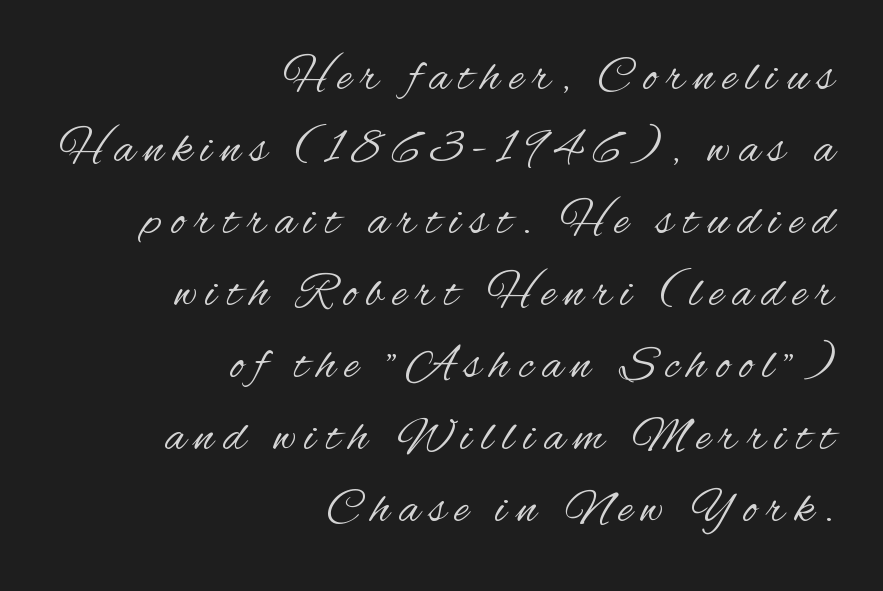
Q: Is the text bold? A: No.
Q: Is the text italic (slanted)? A: Yes.
Q: Is the typeface a serif or a sans-serif typeface? A: Sans-serif.
Q: Is the text underlined? A: No.
Q: How is the paragraph aligned? A: Right-aligned.
Q: Is the spacing between letters normal or unusually wide? A: Unusually wide.
Q: Is the spacing between lines tight, normal or loose? A: Normal.
Q: Width (condensed, normal, or wide)? A: Condensed.
Q: Stroke contrast? A: Medium.
Q: x-height? A: Small.
Q: Monospaced? A: No.
